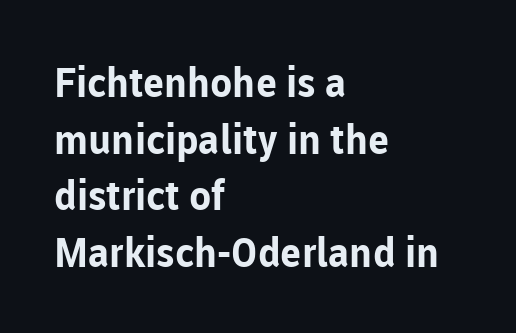
Q: Is the text bold? A: Yes.
Q: Is the text italic (slanted)? A: No, it is upright.
Q: Is the typeface a serif or a sans-serif typeface? A: Sans-serif.
Q: Is the text underlined? A: No.
Q: How is the paragraph aligned? A: Left-aligned.
Q: Is the spacing between letters normal or unusually wide? A: Normal.
Q: Is the spacing between lines tight, normal or loose? A: Normal.
Q: Width (condensed, normal, or wide)? A: Normal.
Q: Stroke contrast? A: Low.
Q: x-height? A: Medium.
Q: Monospaced? A: No.
